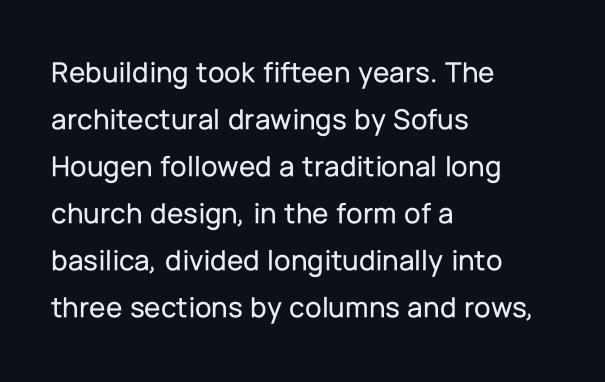
The image shows 30 px sans-serif type, upright; set left-aligned, normal line spacing (1.57x), normal letter spacing, not underlined; low stroke contrast and a medium x-height.
